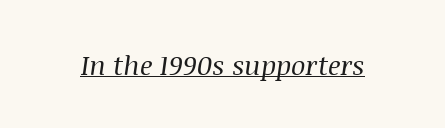
The image shows 27 px text type, italic (leaning right); set normal letter spacing, underlined.
